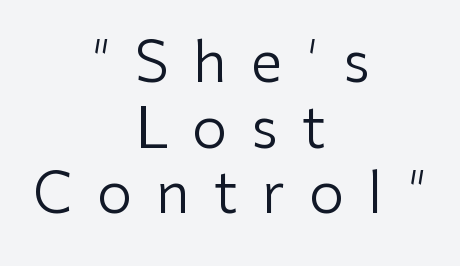
The image shows 56 px regular-weight sans-serif type, upright; set centered, line spacing 1.17x, unusually wide letter spacing (+0.43 em), not underlined; low stroke contrast and a medium x-height.
